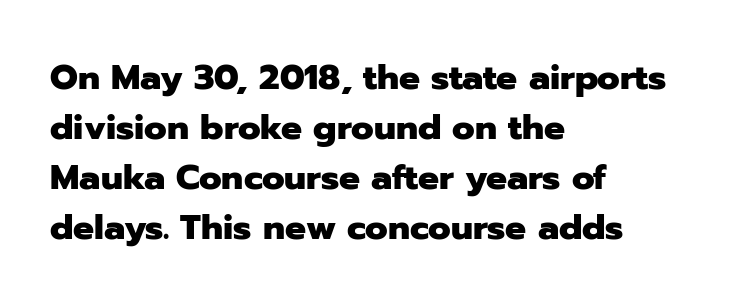
The baseline area is clear. The passage shown is typed in a proportional face where columns would drift. Compared with a centered layout, this one pins lines to the left instead. Leading: standard.
